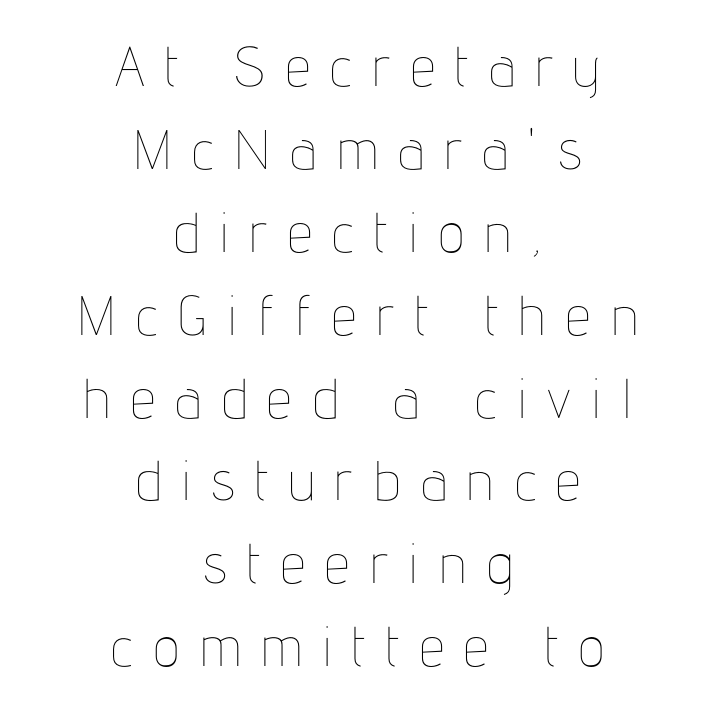
Q: Is the text bold? A: No.
Q: Is the text italic (slanted)? A: No, it is upright.
Q: Is the text underlined? A: No.
Q: How is the paragraph aligned? A: Centered.
Q: Is the spacing between letters normal or unusually wide? A: Unusually wide.
Q: Is the spacing between lines tight, normal or loose? A: Normal.
Q: Width (condensed, normal, or wide)? A: Condensed.
Q: Stroke contrast? A: Low.
Q: x-height? A: Medium.
Q: Monospaced? A: No.
